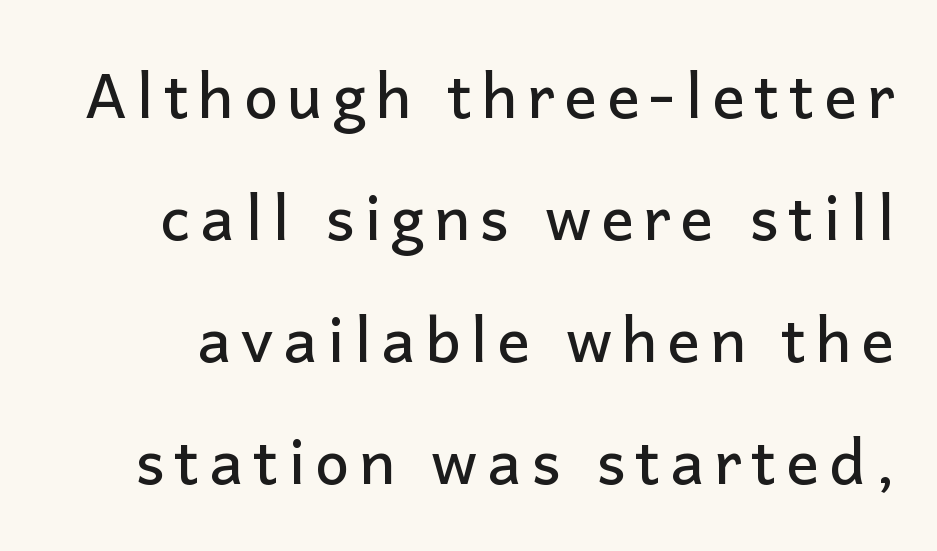
{"serif": "no", "italic": "no", "width": "normal", "stroke_contrast": "low", "x_height": "medium", "monospaced": "no", "underline": "no", "line_spacing": "loose", "line_spacing_ratio": 2.0, "glyph_px": 61}
